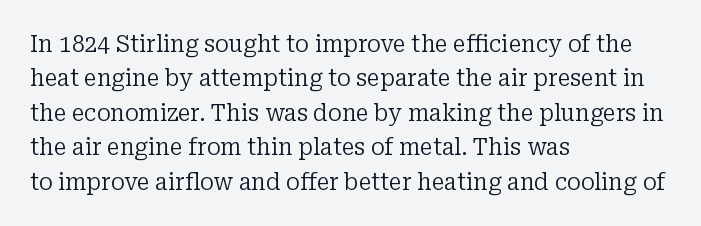
{"italic": "no", "bold": "no", "underline": "no", "align": "left", "line_spacing": "normal", "line_spacing_ratio": 1.5, "letter_spacing": "normal", "letter_spacing_em": 0.0, "glyph_px": 23}
